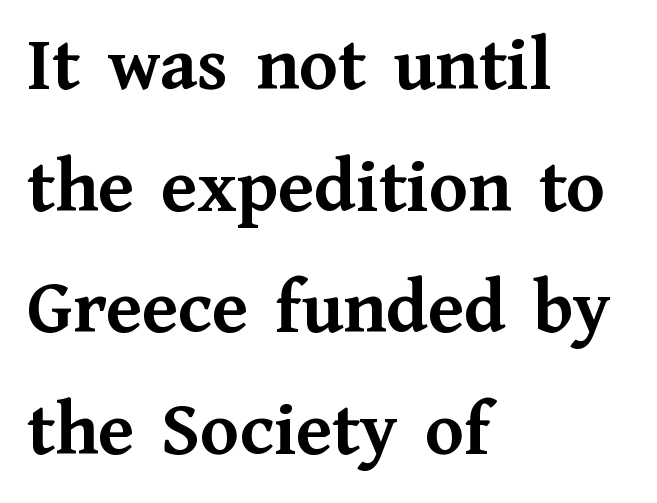
Q: Is the text bold? A: Yes.
Q: Is the text italic (slanted)? A: No, it is upright.
Q: Is the typeface a serif or a sans-serif typeface? A: Serif.
Q: Is the text underlined? A: No.
Q: How is the paragraph aligned? A: Left-aligned.
Q: Is the spacing between letters normal or unusually wide? A: Normal.
Q: Is the spacing between lines tight, normal or loose? A: Normal.
Q: Width (condensed, normal, or wide)? A: Normal.
Q: Stroke contrast? A: Medium.
Q: x-height? A: Medium.
Q: Monospaced? A: No.
